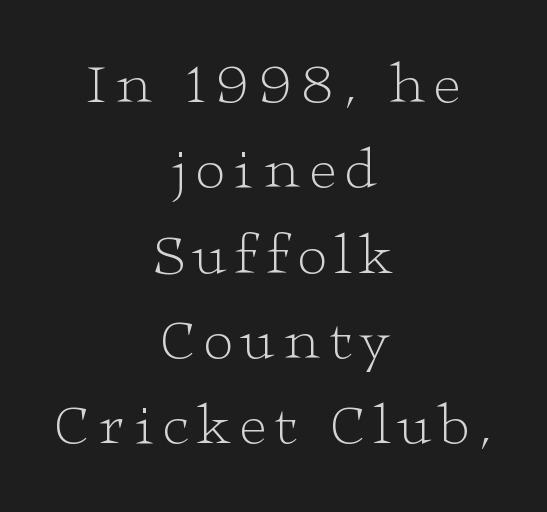
The area under the type is left untouched. The rendering uses natural spacing where letterforms have individual widths. Stroke mass is kept to a normal reading level or below. Visually the block forms a symmetrical silhouette, jagged on both flanks. Classification — serif.
